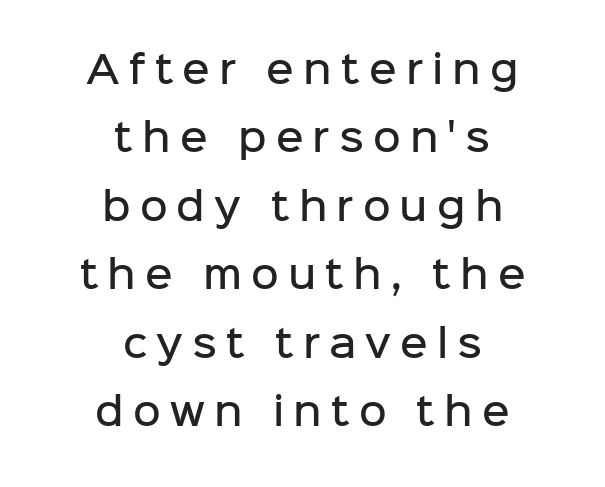
{"serif": "no", "italic": "no", "bold": "semi", "weight": "semibold", "width": "normal", "stroke_contrast": "low", "x_height": "medium", "monospaced": "no", "underline": "no", "align": "center", "line_spacing_ratio": 1.8, "letter_spacing": "wide", "letter_spacing_em": 0.24, "glyph_px": 38}
